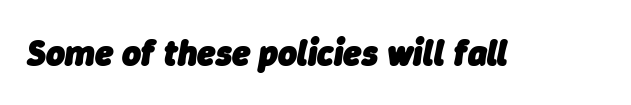
The image shows 36 px heavy type, italic (leaning right); set normal letter spacing, not underlined; low stroke contrast and a medium x-height.
